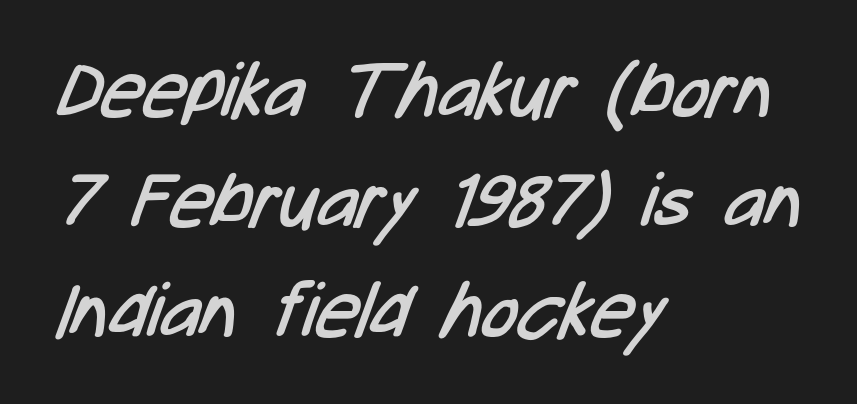
Q: Is the text bold? A: No.
Q: Is the typeface a serif or a sans-serif typeface? A: Sans-serif.
Q: Is the text underlined? A: No.
Q: How is the paragraph aligned? A: Left-aligned.
Q: Is the spacing between letters normal or unusually wide? A: Normal.
Q: Is the spacing between lines tight, normal or loose? A: Normal.
Q: Width (condensed, normal, or wide)? A: Condensed.
Q: Stroke contrast? A: Low.
Q: x-height? A: Medium.
Q: Monospaced? A: No.
